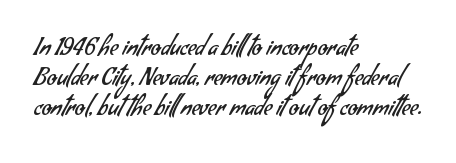
{"bold": "no", "underline": "no", "align": "left", "line_spacing": "normal", "line_spacing_ratio": 1.31, "letter_spacing": "normal", "letter_spacing_em": 0.0, "glyph_px": 23}
